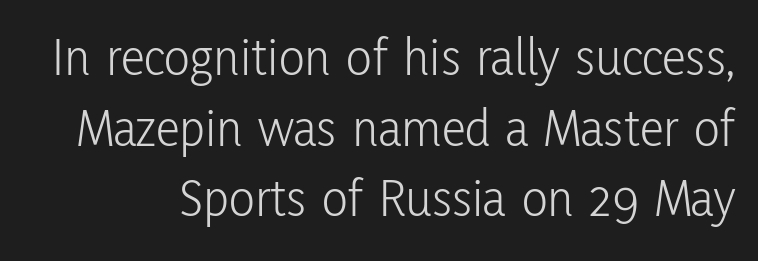
The image shows 54 px light, condensed sans-serif type, upright; set normal line spacing (1.31x), normal letter spacing, not underlined; low stroke contrast and a medium x-height.
